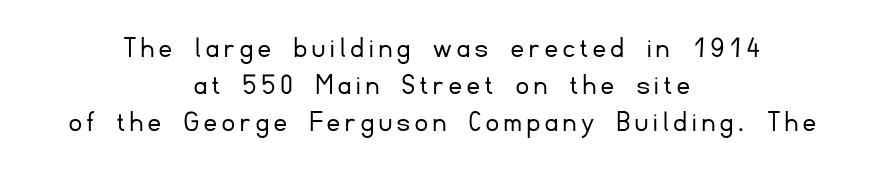
The image shows 31 px light sans-serif type, upright; set centered, line spacing 1.2x, not underlined; low stroke contrast and a small x-height.
